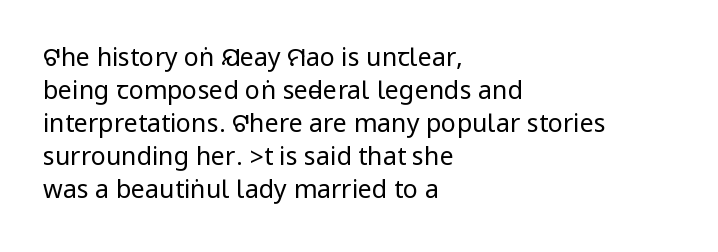
The setting favours the left margin, as ordinary paragraphs usually do. The letters stand upright; this is a roman face. Does the leading feel generous? No, just average. The passage shown has conventional tracking throughout. Each stroke keeps to a modest, everyday thickness or less.
